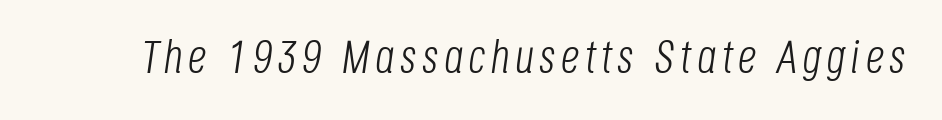
Q: Is the text bold? A: No.
Q: Is the text italic (slanted)? A: Yes, it leans right by about 8 degrees.
Q: Is the text underlined? A: No.
Q: Width (condensed, normal, or wide)? A: Condensed.
Q: Stroke contrast? A: Low.
Q: x-height? A: Large.
Q: Monospaced? A: No.
